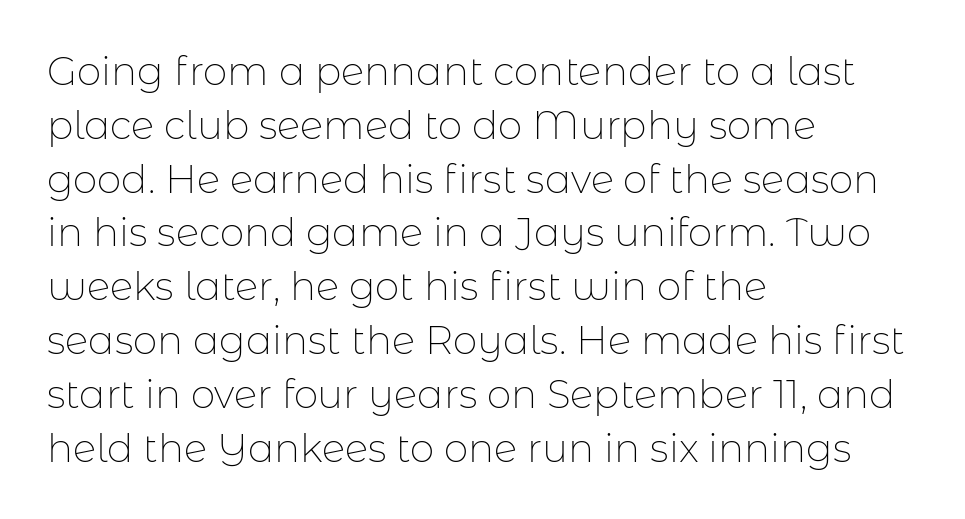
Q: Is the text bold? A: No.
Q: Is the text italic (slanted)? A: No, it is upright.
Q: Is the typeface a serif or a sans-serif typeface? A: Sans-serif.
Q: Is the text underlined? A: No.
Q: How is the paragraph aligned? A: Left-aligned.
Q: Is the spacing between letters normal or unusually wide? A: Normal.
Q: Is the spacing between lines tight, normal or loose? A: Normal.
Q: Width (condensed, normal, or wide)? A: Normal.
Q: Stroke contrast? A: Low.
Q: x-height? A: Medium.
Q: Monospaced? A: No.
